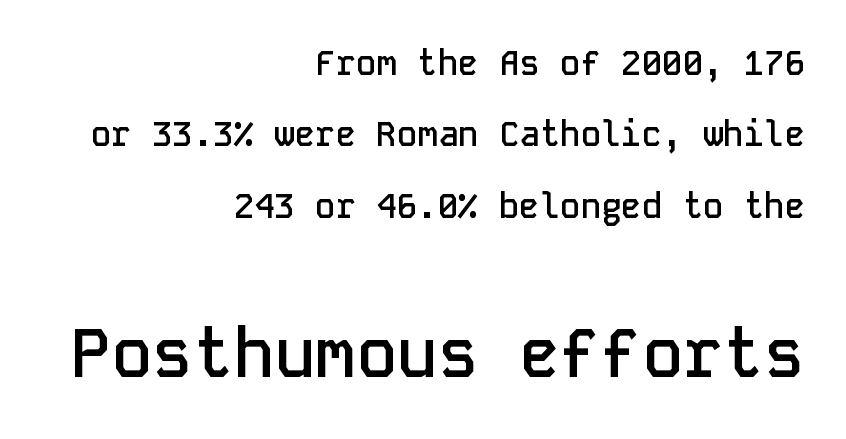
Q: Is the text bold? A: Semi-bold.
Q: Is the text italic (slanted)? A: No, it is upright.
Q: Is the typeface a serif or a sans-serif typeface? A: Sans-serif.
Q: Is the text underlined? A: No.
Q: How is the paragraph aligned? A: Right-aligned.
Q: Is the spacing between letters normal or unusually wide? A: Normal.
Q: Is the spacing between lines tight, normal or loose? A: Loose.
Q: Which block of text is set in a larger size, the first (top) or the second (bottom)? A: The second (bottom) one.
Q: Width (condensed, normal, or wide)? A: Normal.
Q: Stroke contrast? A: Low.
Q: x-height? A: Medium.
Q: Monospaced? A: Yes.
